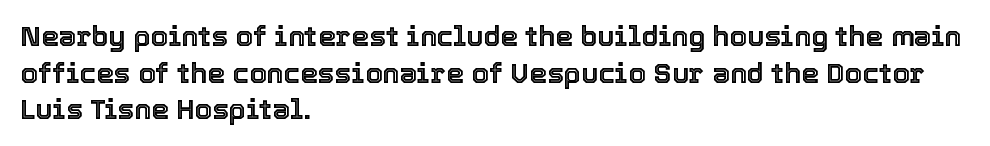
The image shows 28 px text type, upright; set left-aligned, normal line spacing (1.31x), normal letter spacing, not underlined; a medium x-height.
